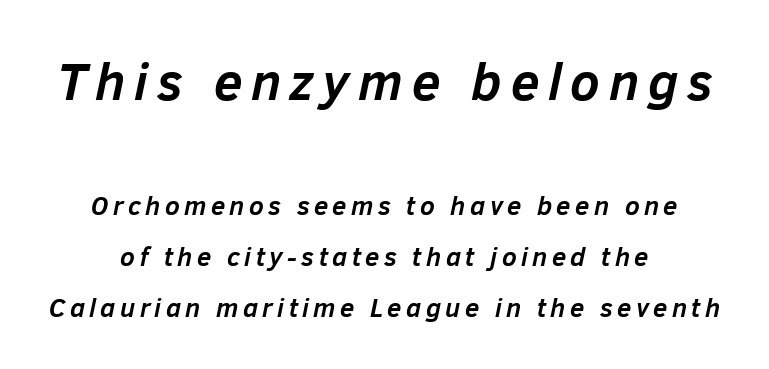
{"italic": "yes", "lean": "right", "slant_degrees": 12, "bold": "yes", "weight": "semibold", "width": "normal", "stroke_contrast": "low", "x_height": "medium", "monospaced": "no", "underline": "no", "align": "center", "line_spacing": "loose", "line_spacing_ratio": 1.97, "larger_block": "first", "size_ratio": 2.0, "glyph_px": 52}
